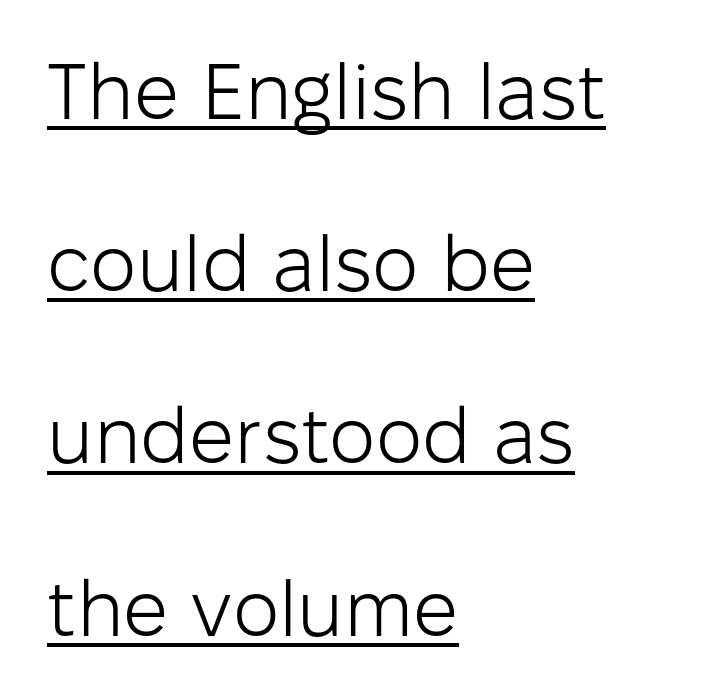
The image shows 79 px light sans-serif type, upright; set left-aligned, loose line spacing (2.18x), normal letter spacing, underlined; low stroke contrast and a medium x-height.
